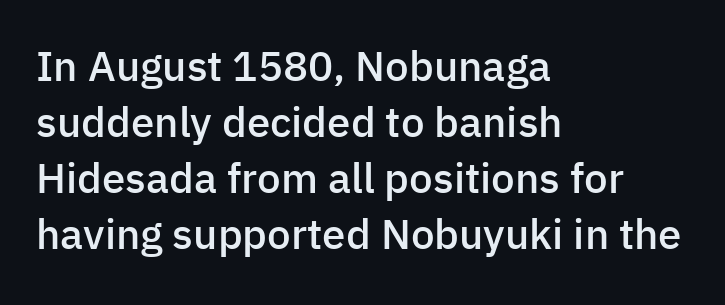
{"serif": "no", "italic": "no", "bold": "semi", "weight": "semibold", "width": "normal", "stroke_contrast": "low", "x_height": "medium", "monospaced": "no", "underline": "no", "align": "left", "line_spacing": "normal", "line_spacing_ratio": 1.33, "letter_spacing": "normal", "letter_spacing_em": 0.0, "glyph_px": 42}
